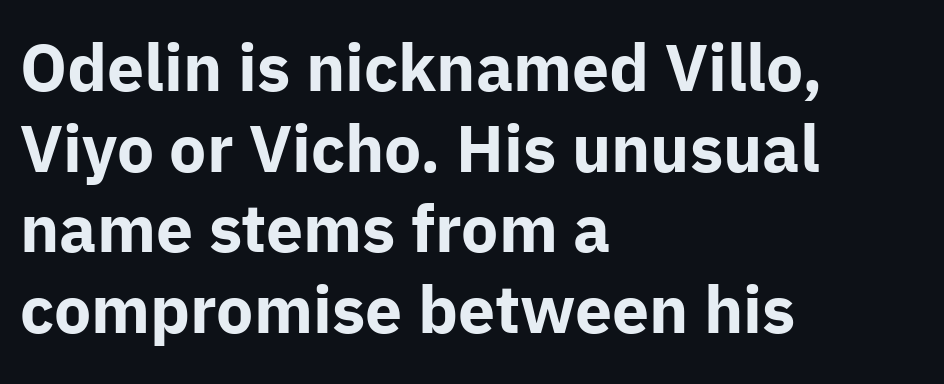
Rendered with straight, roman letterforms. Nobody touched the tracking dial on this one. To sum up the face: it is a sans, with no serifs. The compositor pushed each line to the left boundary. This sample has the flowing, uneven cadence of proportional lettering. How heavy is the stroke? Heavy — this is a bold.
